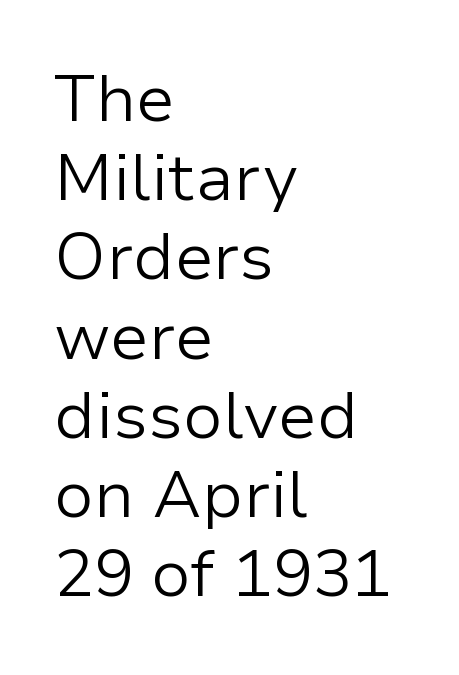
The image shows 66 px light sans-serif type, upright; set left-aligned, line spacing 1.2x, normal letter spacing, not underlined; low stroke contrast and a medium x-height.
